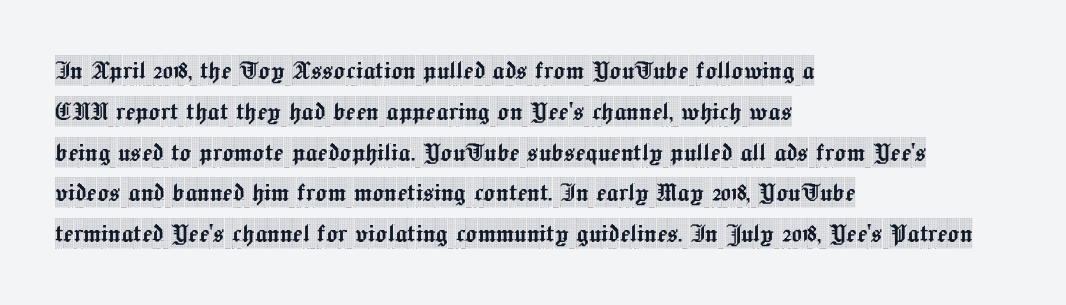
Tall strokes in this sample are plumb rather than angled. The space directly below the letters is spotless. The rendering anchors every line to the left-hand side. The horizontal fit of the characters is conventional and even.
